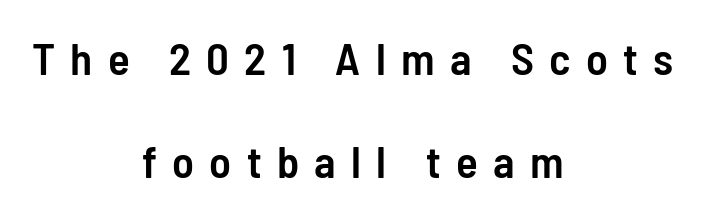
Is the block centered? Yes — each line is placed symmetrically about the middle. Leading: increased. Posture: straight, roman, zero tilt. Check where the strokes stop: nothing finishes them off — pure sans. A typesetter would call this heavily tracked-out type. Weight: semibold (demi).
